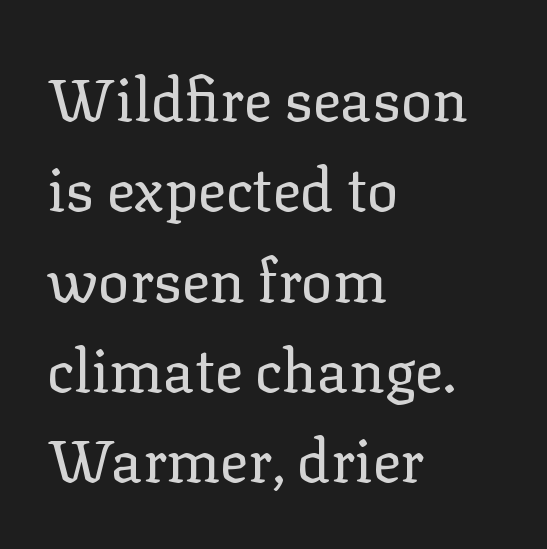
Q: Is the text bold? A: No.
Q: Is the text italic (slanted)? A: No, it is upright.
Q: Is the typeface a serif or a sans-serif typeface? A: Serif.
Q: Is the text underlined? A: No.
Q: How is the paragraph aligned? A: Left-aligned.
Q: Is the spacing between letters normal or unusually wide? A: Normal.
Q: Is the spacing between lines tight, normal or loose? A: Normal.
Q: Width (condensed, normal, or wide)? A: Normal.
Q: Stroke contrast? A: Low.
Q: x-height? A: Medium.
Q: Monospaced? A: No.
